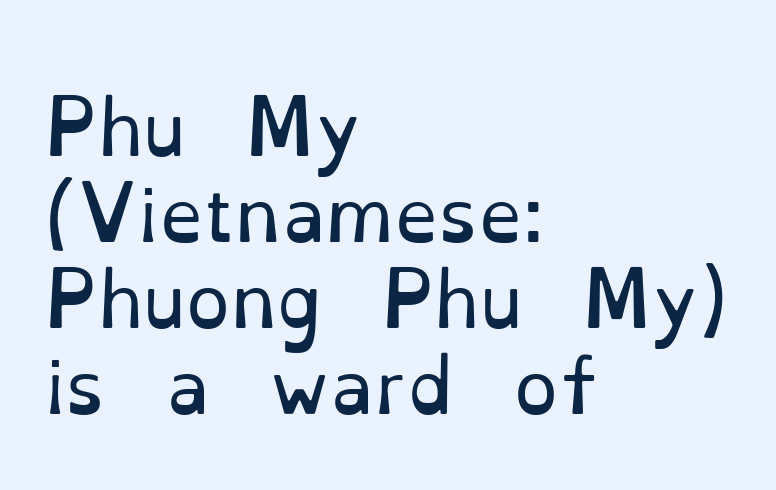
{"serif": "yes", "italic": "no", "bold": "no", "weight": "regular", "width": "normal", "stroke_contrast": "low", "x_height": "small", "monospaced": "no", "underline": "no", "align": "left", "line_spacing_ratio": 1.21, "letter_spacing": "normal", "letter_spacing_em": 0.0, "glyph_px": 71}
